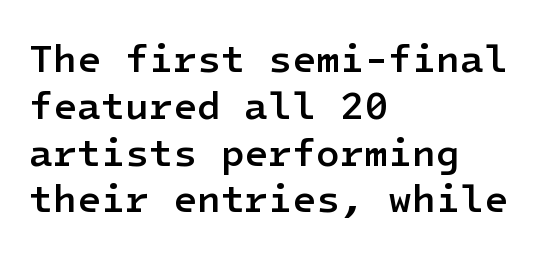
Q: Is the text bold? A: Semi-bold.
Q: Is the text italic (slanted)? A: No, it is upright.
Q: Is the typeface a serif or a sans-serif typeface? A: Sans-serif.
Q: Is the text underlined? A: No.
Q: How is the paragraph aligned? A: Left-aligned.
Q: Is the spacing between letters normal or unusually wide? A: Normal.
Q: Width (condensed, normal, or wide)? A: Normal.
Q: Stroke contrast? A: Low.
Q: x-height? A: Medium.
